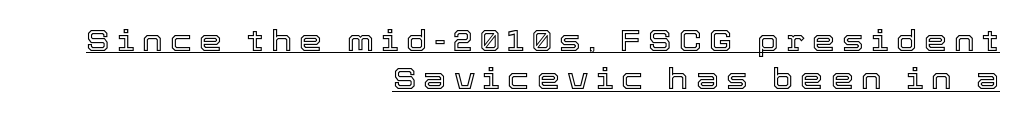
Q: Is the text italic (slanted)? A: No, it is upright.
Q: Is the text underlined? A: Yes.
Q: How is the paragraph aligned? A: Right-aligned.
Q: Is the spacing between letters normal or unusually wide? A: Unusually wide.
Q: Is the spacing between lines tight, normal or loose? A: Normal.
Q: Width (condensed, normal, or wide)? A: Normal.
Q: x-height? A: Medium.
Q: Monospaced? A: No.
